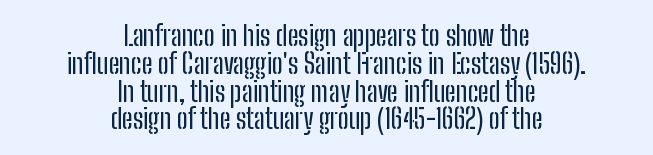
Q: Is the text italic (slanted)? A: No, it is upright.
Q: Is the text underlined? A: No.
Q: How is the paragraph aligned? A: Centered.
Q: Is the spacing between letters normal or unusually wide? A: Normal.
Q: Is the spacing between lines tight, normal or loose? A: Tight.
